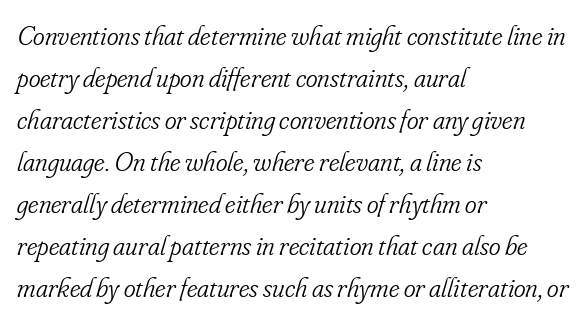
The image shows 28 px light, condensed serif type, italic (leaning right); set left-aligned, normal line spacing (1.5x), normal letter spacing, not underlined; low stroke contrast and a small x-height.
